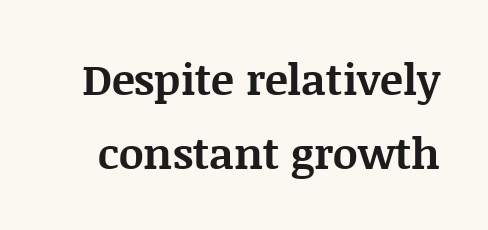
Q: Is the text bold? A: Yes.
Q: Is the text italic (slanted)? A: No, it is upright.
Q: Is the typeface a serif or a sans-serif typeface? A: Serif.
Q: Is the text underlined? A: No.
Q: Is the spacing between letters normal or unusually wide? A: Normal.
Q: Width (condensed, normal, or wide)? A: Normal.
Q: Stroke contrast? A: Medium.
Q: x-height? A: Large.
Q: Monospaced? A: No.
